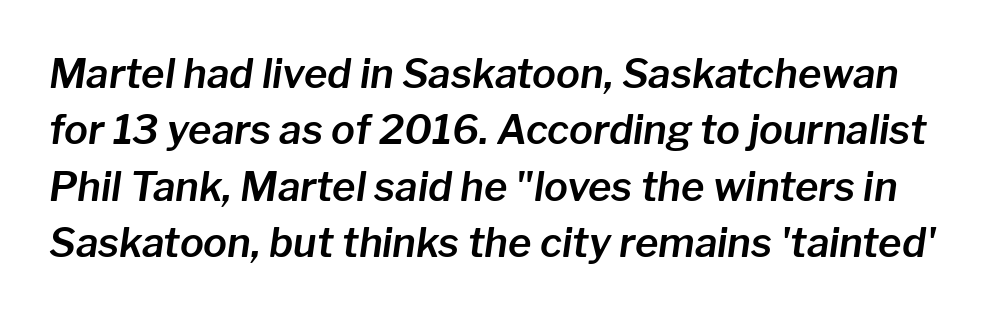
The image shows 40 px text type, italic (leaning right); set normal line spacing (1.41x), normal letter spacing, not underlined; low stroke contrast and a medium x-height.
